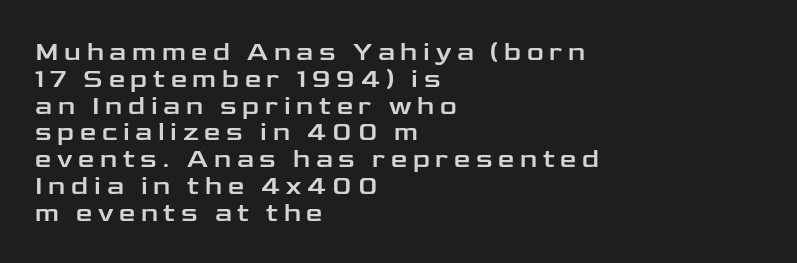
{"italic": "no", "underline": "no", "align": "left", "line_spacing": "tight", "line_spacing_ratio": 1.03, "letter_spacing": "wide", "letter_spacing_em": 0.22, "glyph_px": 26}
